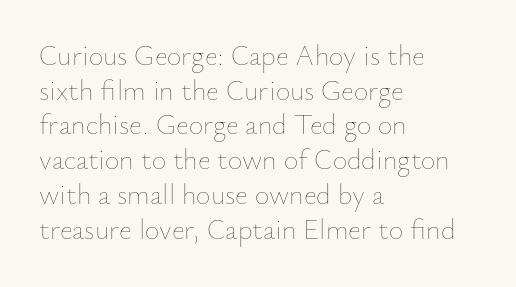
Q: Is the text bold? A: No.
Q: Is the text italic (slanted)? A: No, it is upright.
Q: Is the text underlined? A: No.
Q: How is the paragraph aligned? A: Left-aligned.
Q: Is the spacing between letters normal or unusually wide? A: Normal.
Q: Width (condensed, normal, or wide)? A: Normal.
Q: Stroke contrast? A: Low.
Q: x-height? A: Small.
Q: Monospaced? A: No.
